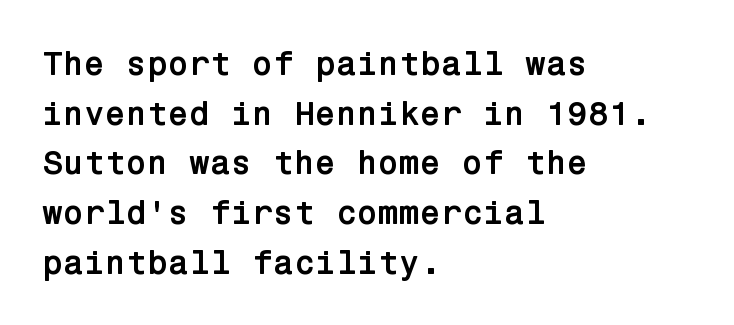
The image shows 34 px semibold sans-serif type, upright; set left-aligned, normal line spacing (1.46x), normal letter spacing, not underlined; low stroke contrast and a medium x-height.
